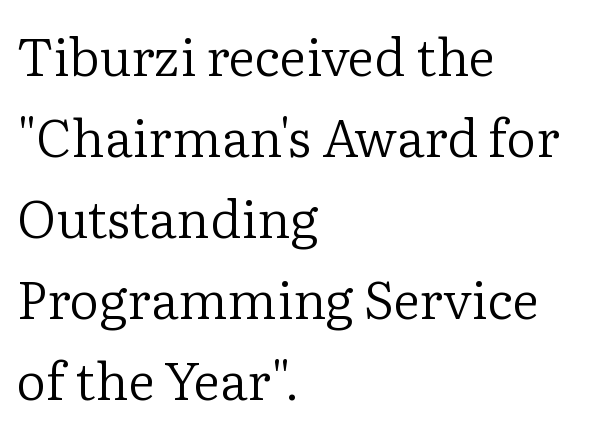
{"serif": "yes", "italic": "no", "bold": "no", "weight": "regular", "width": "normal", "stroke_contrast": "low", "x_height": "medium", "monospaced": "no", "underline": "no", "align": "left", "line_spacing": "normal", "line_spacing_ratio": 1.56, "letter_spacing": "normal", "letter_spacing_em": 0.0, "glyph_px": 52}
